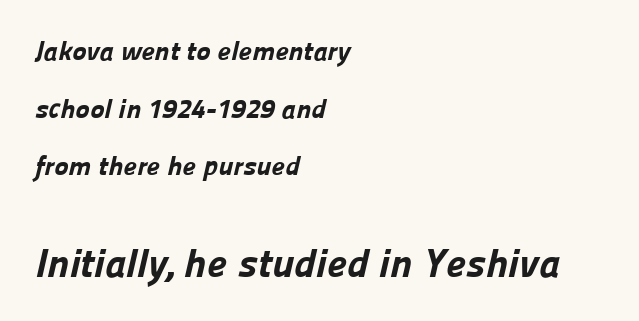
{"serif": "no", "bold": "yes", "weight": "bold", "width": "normal", "stroke_contrast": "low", "x_height": "medium", "monospaced": "no", "underline": "no", "align": "left", "line_spacing": "loose", "line_spacing_ratio": 2.13, "letter_spacing": "normal", "letter_spacing_em": 0.0, "larger_block": "second", "size_ratio": 1.48, "glyph_px": 40}
